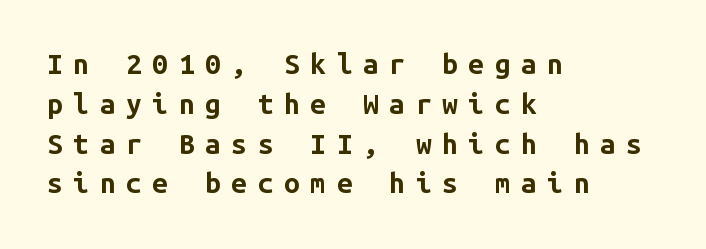
Every character here occupies the same horizontal width, giving the sample a typewriter-like rhythm. Is there much room between lines? A standard amount, neither cramped nor airy. Is there any slant? The stems are plumb. Compared with an ordinary text face, these strokes are far heavier — a full bold.
